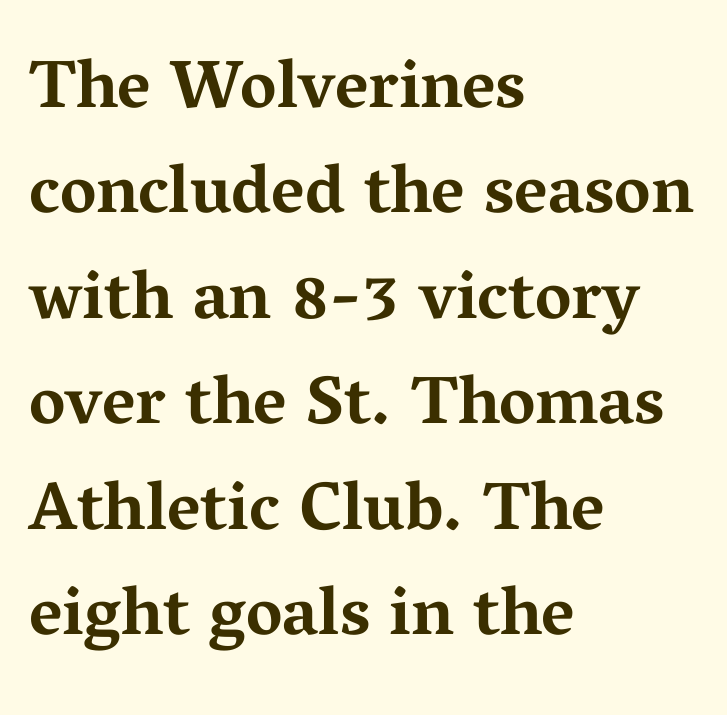
{"serif": "yes", "italic": "no", "bold": "yes", "weight": "bold", "width": "wide", "stroke_contrast": "medium", "x_height": "medium", "monospaced": "no", "underline": "no", "align": "left", "line_spacing": "normal", "line_spacing_ratio": 1.55, "letter_spacing": "normal", "letter_spacing_em": 0.0, "glyph_px": 68}
